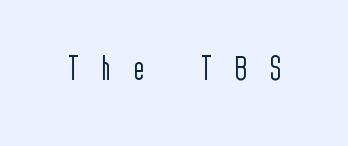
The image shows 49 px light, condensed sans-serif type, upright; set unusually wide letter spacing (+0.49 em), not underlined; a medium x-height.
